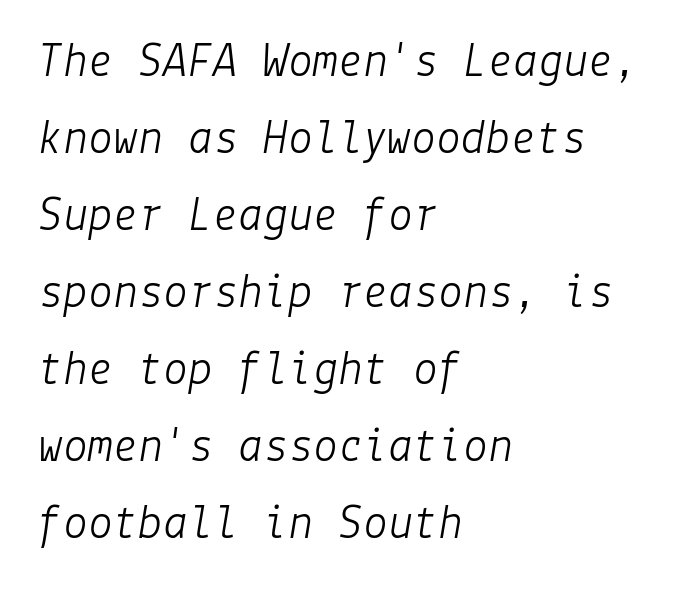
{"italic": "yes", "lean": "right", "slant_degrees": 9, "bold": "no", "weight": "light", "width": "normal", "stroke_contrast": "low", "x_height": "medium", "underline": "no", "align": "left", "line_spacing": "normal", "line_spacing_ratio": 1.54, "letter_spacing": "normal", "letter_spacing_em": 0.0, "glyph_px": 50}
